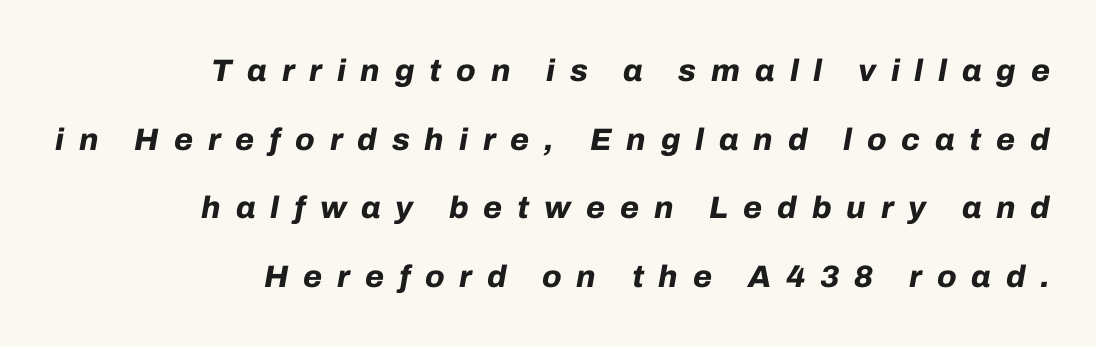
{"italic": "yes", "lean": "right", "slant_degrees": 10, "bold": "yes", "weight": "bold", "width": "normal", "stroke_contrast": "low", "x_height": "medium", "monospaced": "no", "underline": "no", "align": "right", "line_spacing": "loose", "line_spacing_ratio": 2.21, "letter_spacing": "wide", "letter_spacing_em": 0.48, "glyph_px": 31}
